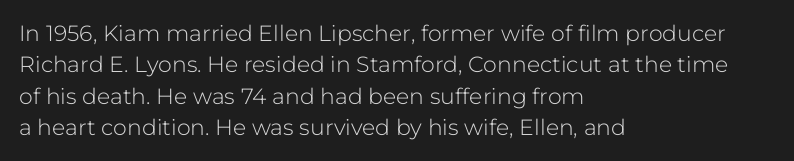
{"italic": "no", "bold": "no", "underline": "no", "align": "left", "line_spacing": "normal", "line_spacing_ratio": 1.43, "letter_spacing": "normal", "letter_spacing_em": 0.0, "glyph_px": 22}
